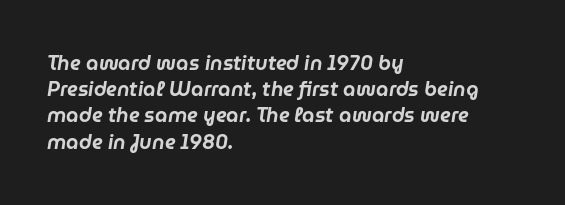
Q: Is the text italic (slanted)? A: Yes, it leans right by about 9 degrees.
Q: Is the text underlined? A: No.
Q: How is the paragraph aligned? A: Left-aligned.
Q: Is the spacing between letters normal or unusually wide? A: Normal.
Q: Is the spacing between lines tight, normal or loose? A: Normal.
